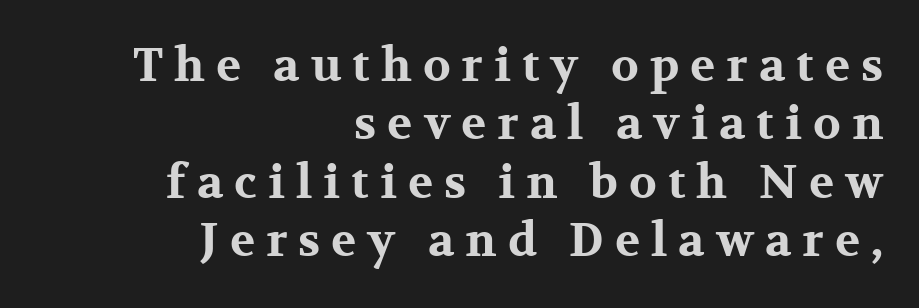
{"serif": "yes", "italic": "no", "bold": "yes", "weight": "bold", "width": "wide", "stroke_contrast": "medium", "x_height": "medium", "monospaced": "no", "underline": "no", "align": "right", "line_spacing": "normal", "line_spacing_ratio": 1.27, "letter_spacing": "wide", "letter_spacing_em": 0.24, "glyph_px": 46}
